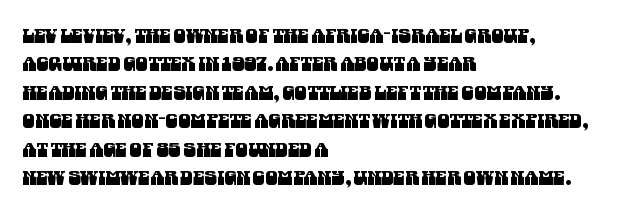
The image shows 20 px text type; set left-aligned, normal line spacing (1.42x), normal letter spacing, not underlined.
